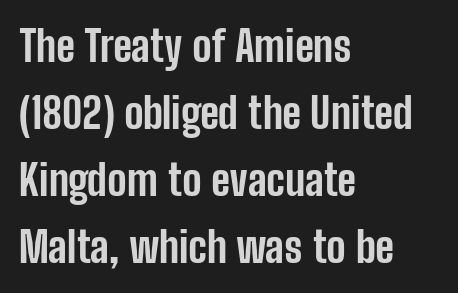
Q: Is the text bold? A: Yes.
Q: Is the text italic (slanted)? A: No, it is upright.
Q: Is the typeface a serif or a sans-serif typeface? A: Sans-serif.
Q: Is the text underlined? A: No.
Q: How is the paragraph aligned? A: Left-aligned.
Q: Is the spacing between letters normal or unusually wide? A: Normal.
Q: Is the spacing between lines tight, normal or loose? A: Normal.
Q: Width (condensed, normal, or wide)? A: Condensed.
Q: Stroke contrast? A: Low.
Q: x-height? A: Medium.
Q: Monospaced? A: No.
